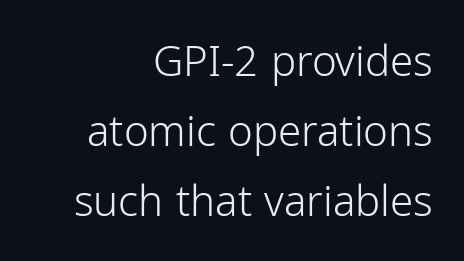
Weight: regular or lighter. Characters remain perfectly vertical along every line. The typeface chosen for these lines omits serifs. Short note: letters normally spaced.
